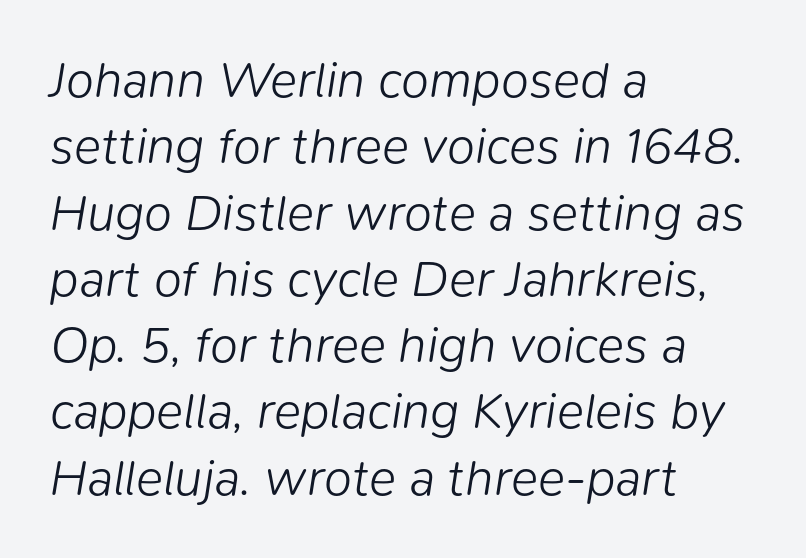
{"italic": "yes", "lean": "right", "slant_degrees": 9, "bold": "no", "weight": "light", "width": "normal", "stroke_contrast": "low", "x_height": "medium", "monospaced": "no", "underline": "no", "align": "left", "line_spacing": "normal", "line_spacing_ratio": 1.3, "letter_spacing": "normal", "letter_spacing_em": 0.0, "glyph_px": 51}
